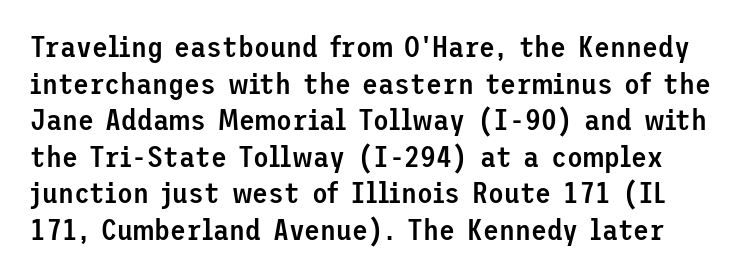
Leading matches the norm, producing a regular column. The lettering holds an erect, upright posture throughout. Serif or sans? Sans — the stroke terminals are bare. Characters follow at the spacing the type designer built in. Moderately thickened strokes mark this as semibold type.
